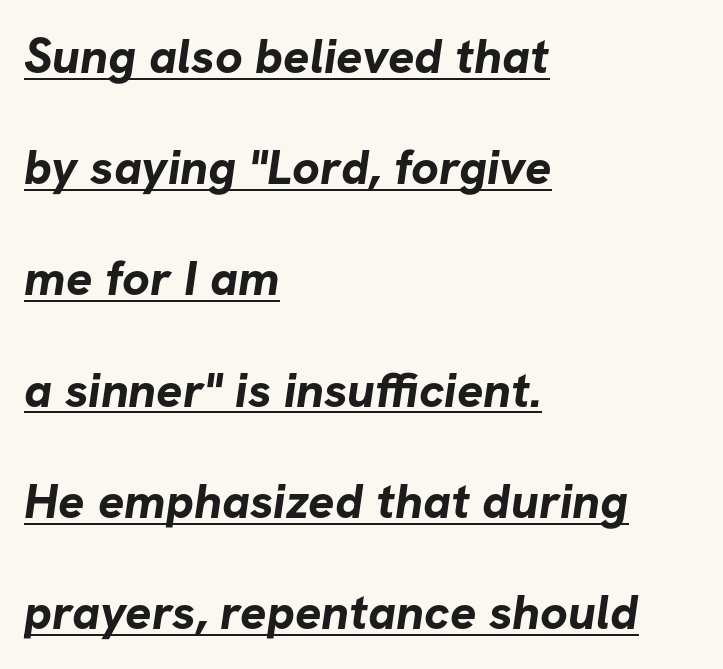
The image shows 49 px bold sans-serif type; set left-aligned, loose line spacing (2.27x), normal letter spacing, underlined; low stroke contrast and a medium x-height.
